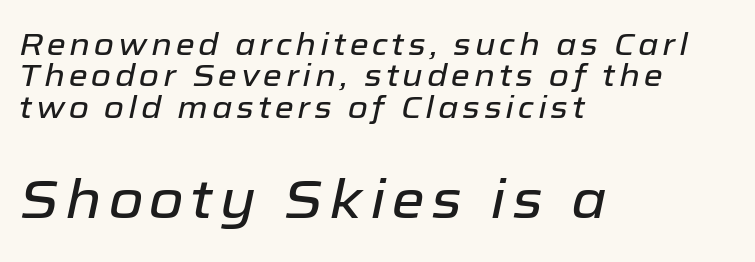
Words float on clear page, feet unadorned. The typesetter chose a ragged-right arrangement here. Italic: yes, the glyphs are oblique. Think of a printed novel: that variable character pitch is what you see here. The rendering enlarges the type as you move from the upper chunk to the lower. The leading is snug, giving the passage a crowded texture.
